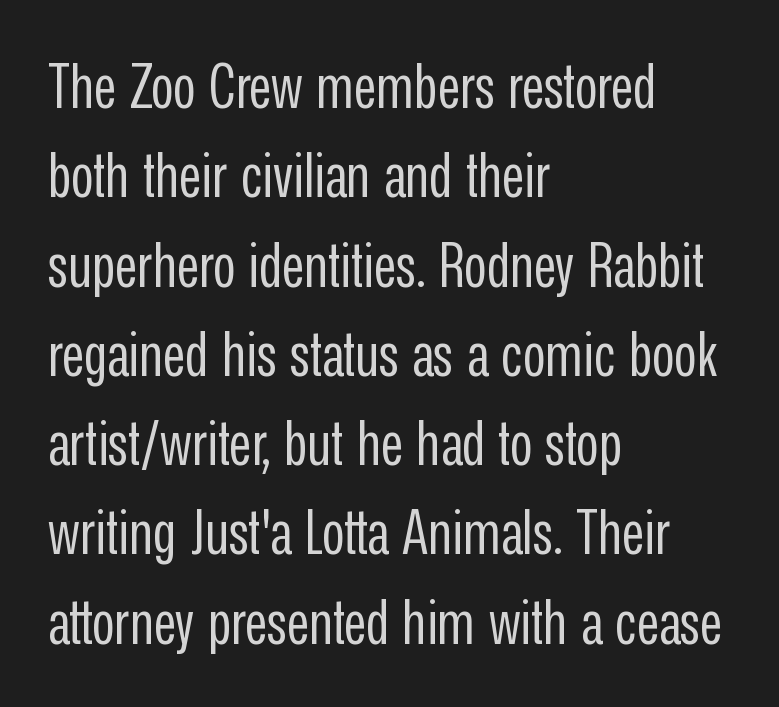
{"serif": "no", "italic": "no", "bold": "no", "weight": "regular", "width": "condensed", "stroke_contrast": "low", "x_height": "medium", "monospaced": "no", "underline": "no", "align": "left", "line_spacing": "normal", "line_spacing_ratio": 1.44, "letter_spacing": "normal", "letter_spacing_em": 0.0, "glyph_px": 62}
